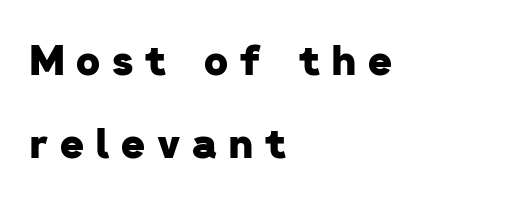
Casual observation: everything's shoved over to the left. Proportional: the letters do not fall into vertical columns. A dark, heavy texture on the line: the type is bold. The line-height multiplier appears high, well above default. Characters follow at a spacing far wider than the type designer built in. Check the space under the baseline: it is left empty.
